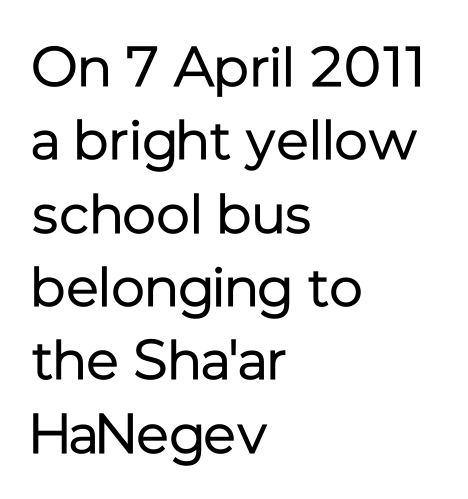
The image shows 56 px regular-weight sans-serif type, upright; set left-aligned, normal line spacing (1.31x), normal letter spacing, not underlined; low stroke contrast and a medium x-height.
